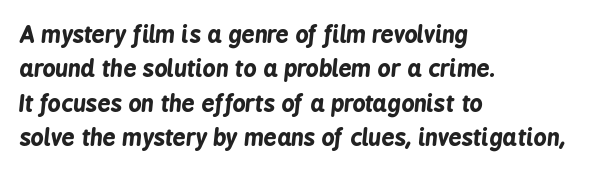
Q: Is the text bold? A: Yes.
Q: Is the text italic (slanted)? A: Yes, it leans right by about 6 degrees.
Q: Is the text underlined? A: No.
Q: How is the paragraph aligned? A: Left-aligned.
Q: Is the spacing between letters normal or unusually wide? A: Normal.
Q: Is the spacing between lines tight, normal or loose? A: Normal.
